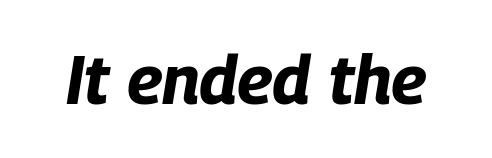
The area under the type is left untouched. A dark, heavy texture on the line: the type is bold. Do the characters align in a grid? No, the font is proportional. A typesetter would call this zero additional tracking. The passage shown leans; its letterforms are oblique.
